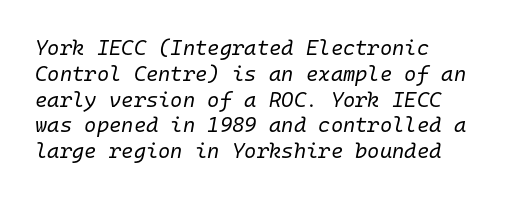
The face used here has a pronounced slope to its letters. No word sits above an underline. The horizontal fit of the characters is conventional and even. No heavy texture on the line: the type isn't bold.
